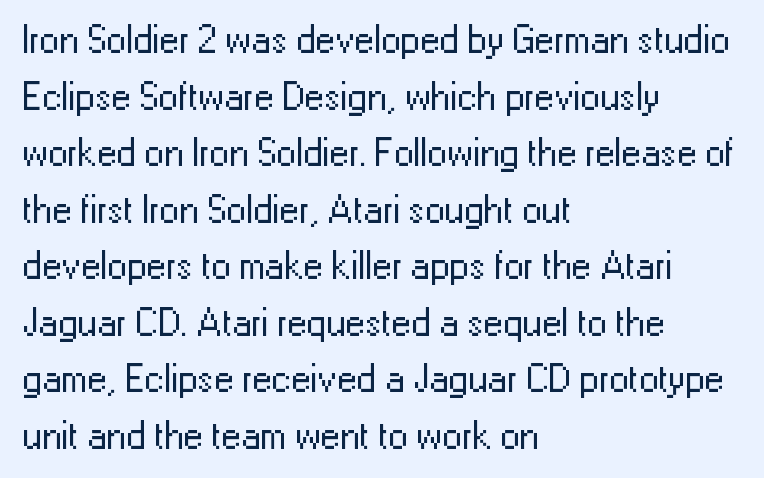
Rendered with straight, roman letterforms. Each word holds together tightly as a unit, with standard inter-letter gaps. Beneath every word, the page is bare. The passage is arranged the way most books set body copy — flush left. Successive baselines arrive at the customary interval.
